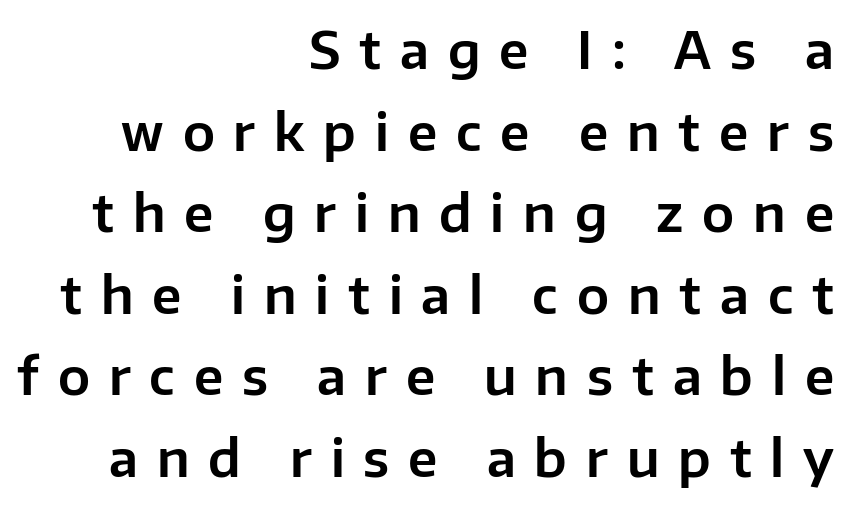
Typographically, this falls in the sans-serif category. Each new line begins a customary step beneath the previous one. Posture: vertical. Glance below the letters and you will spot only blank space.
